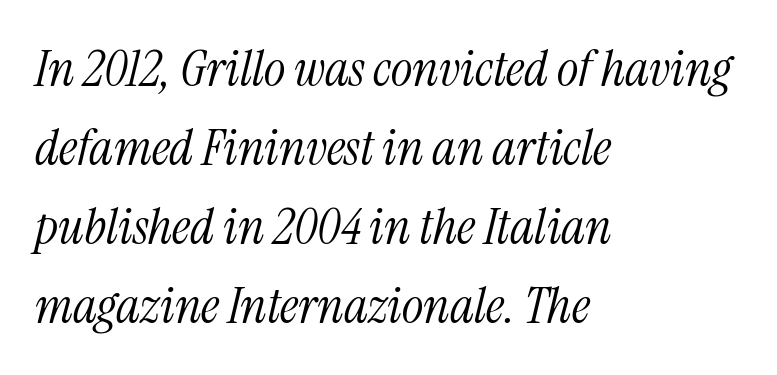
The image shows 51 px light, condensed serif type, italic (leaning right); set left-aligned, normal line spacing (1.55x), normal letter spacing, not underlined; medium stroke contrast and a medium x-height.
